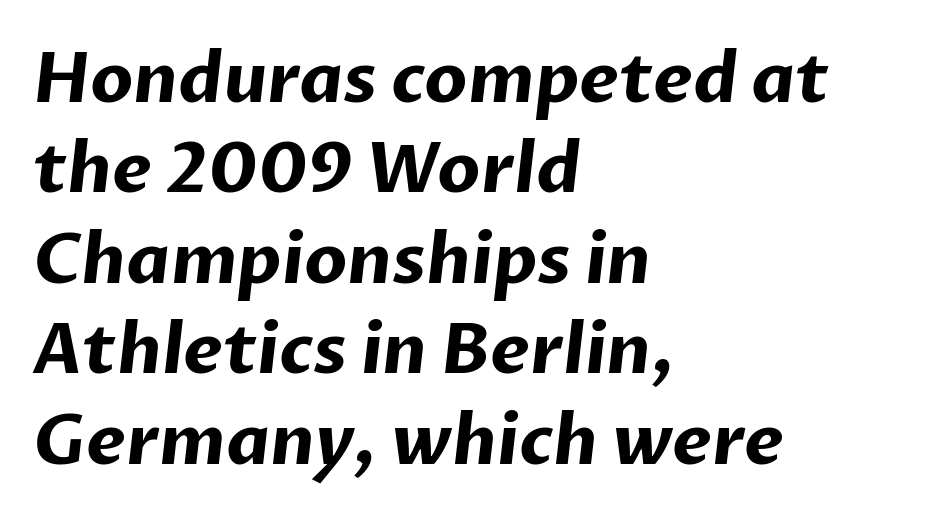
Caption: standard tracking, unaltered. You could not count columns in this text — the font is proportionally spaced. This rendering uses left alignment, leaving the right contour irregular. The leading is moderate, giving the passage an even texture. The letters are bold, with thick, heavy strokes. Does the type have serifs? No, each stem ends abruptly.
